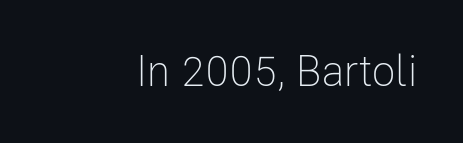
{"serif": "no", "italic": "no", "bold": "no", "weight": "light", "width": "condensed", "stroke_contrast": "low", "x_height": "medium", "monospaced": "no", "underline": "no", "letter_spacing": "normal", "letter_spacing_em": 0.0, "glyph_px": 43}
